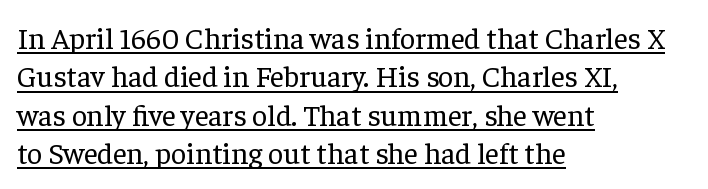
Q: Is the text bold? A: No.
Q: Is the text italic (slanted)? A: No, it is upright.
Q: Is the typeface a serif or a sans-serif typeface? A: Serif.
Q: Is the text underlined? A: Yes.
Q: How is the paragraph aligned? A: Left-aligned.
Q: Is the spacing between letters normal or unusually wide? A: Normal.
Q: Is the spacing between lines tight, normal or loose? A: Normal.
Q: Width (condensed, normal, or wide)? A: Normal.
Q: Stroke contrast? A: Low.
Q: x-height? A: Medium.
Q: Monospaced? A: No.
